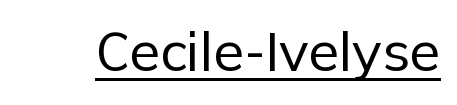
Q: Is the text bold? A: No.
Q: Is the text italic (slanted)? A: No, it is upright.
Q: Is the typeface a serif or a sans-serif typeface? A: Sans-serif.
Q: Is the text underlined? A: Yes.
Q: Is the spacing between letters normal or unusually wide? A: Normal.
Q: Width (condensed, normal, or wide)? A: Normal.
Q: Stroke contrast? A: Low.
Q: x-height? A: Medium.
Q: Monospaced? A: No.
